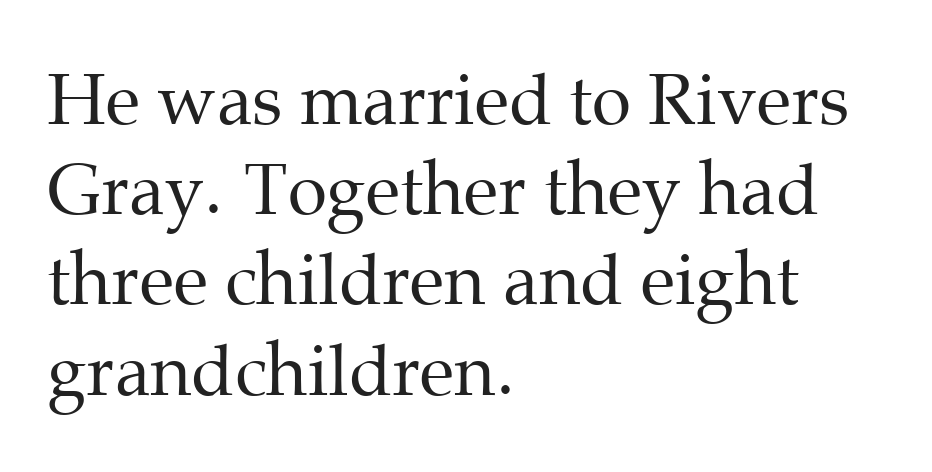
Q: Is the text bold? A: No.
Q: Is the text italic (slanted)? A: No, it is upright.
Q: Is the typeface a serif or a sans-serif typeface? A: Serif.
Q: Is the text underlined? A: No.
Q: How is the paragraph aligned? A: Left-aligned.
Q: Is the spacing between letters normal or unusually wide? A: Normal.
Q: Is the spacing between lines tight, normal or loose? A: Normal.
Q: Width (condensed, normal, or wide)? A: Normal.
Q: Stroke contrast? A: Medium.
Q: x-height? A: Medium.
Q: Monospaced? A: No.
